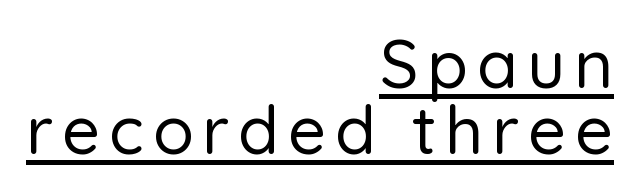
{"serif": "no", "italic": "no", "width": "normal", "stroke_contrast": "low", "x_height": "medium", "monospaced": "no", "underline": "yes", "align": "right", "line_spacing": "tight", "line_spacing_ratio": 0.99, "glyph_px": 67}
